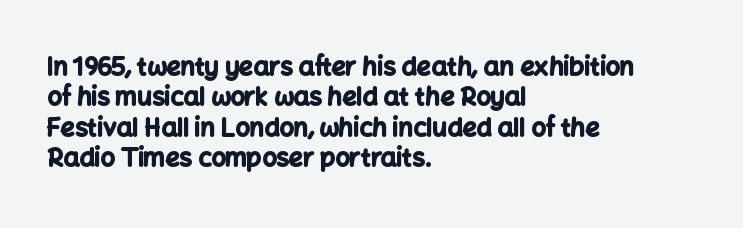
Q: Is the text bold? A: Yes.
Q: Is the text italic (slanted)? A: No, it is upright.
Q: Is the text underlined? A: No.
Q: How is the paragraph aligned? A: Left-aligned.
Q: Is the spacing between letters normal or unusually wide? A: Normal.
